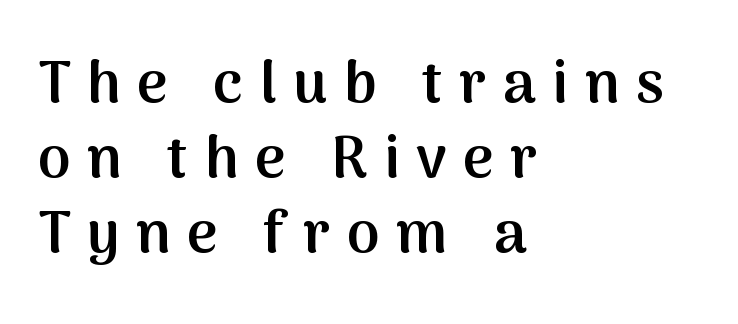
The leading is moderate, giving the passage an even texture. Note the varied advance widths — an 'i' is clearly narrower than an 'm'. The paragraph shown leans on its left margin. Examine the stroke ends and you'll find no serifs. The characters look somewhat weighty, a semibold short of true bold.
